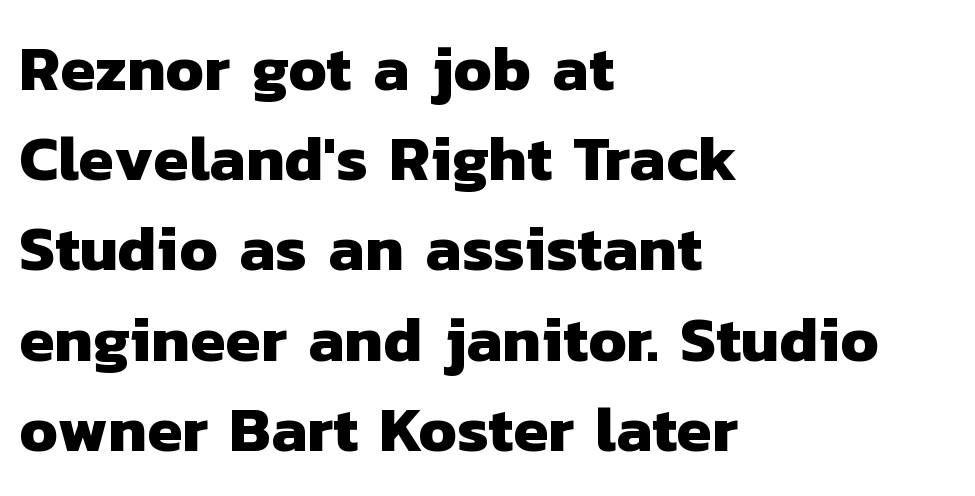
{"serif": "no", "bold": "yes", "weight": "heavy", "width": "normal", "stroke_contrast": "low", "x_height": "medium", "monospaced": "no", "underline": "no", "align": "left", "line_spacing": "normal", "line_spacing_ratio": 1.41, "letter_spacing": "normal", "letter_spacing_em": 0.0, "glyph_px": 64}
